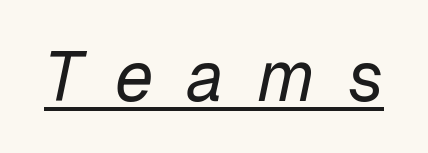
The image shows 69 px regular-weight type, italic (leaning right); set unusually wide letter spacing (+0.48 em), underlined; low stroke contrast and a medium x-height.
